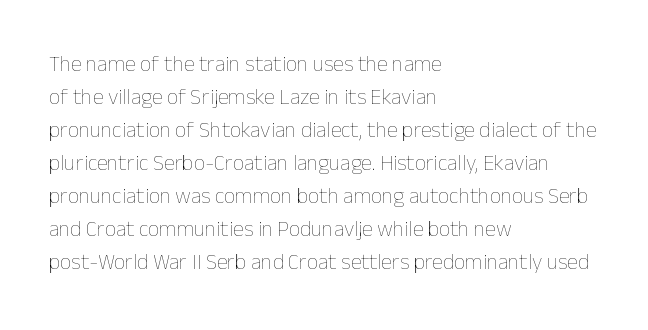
In terms of leading, this rendering sits right in the middle. Quick note: not italic, upright. Stems here are at most as thick as an everyday book face. Letter spacing: default.
